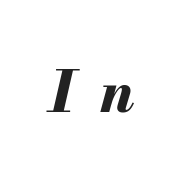
{"italic": "yes", "lean": "right", "slant_degrees": 13, "bold": "yes", "weight": "bold", "width": "normal", "stroke_contrast": "medium", "x_height": "small", "monospaced": "no", "underline": "no", "letter_spacing": "wide", "letter_spacing_em": 0.45, "glyph_px": 58}
